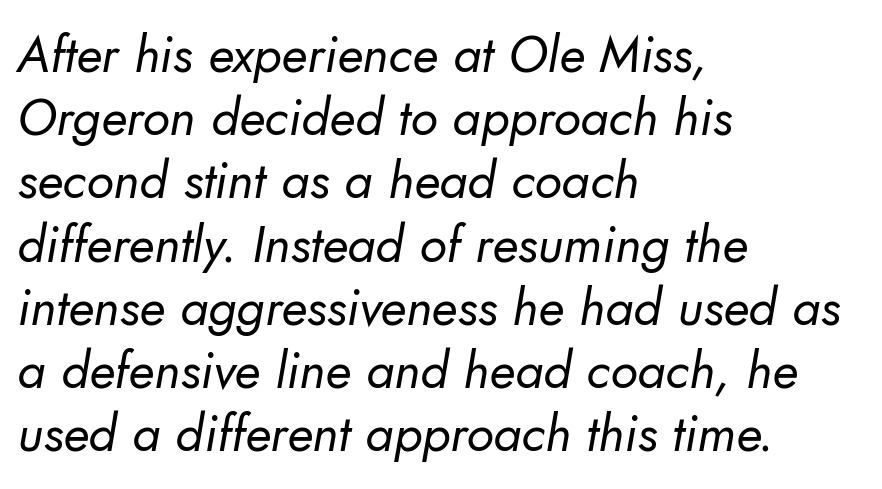
The image shows 51 px regular-weight sans-serif type; set left-aligned, line spacing 1.24x, normal letter spacing, not underlined; low stroke contrast and a small x-height.
